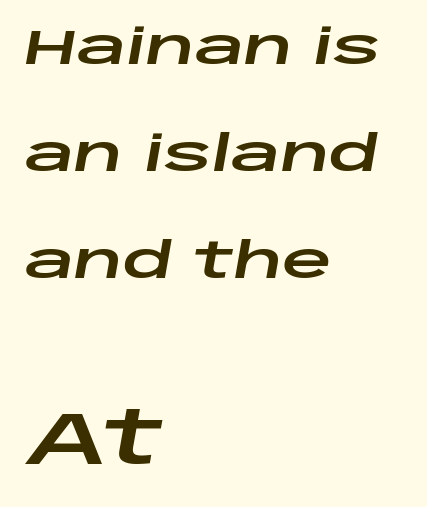
Clear beneath every line of the passage. Emphasis-style slanted type is in use. The face used here is proportionally spaced, like ordinary book or web type. Vertically, the passage feels expansive, rows floating well apart. The more generous point size was reserved for the lower chunk.
